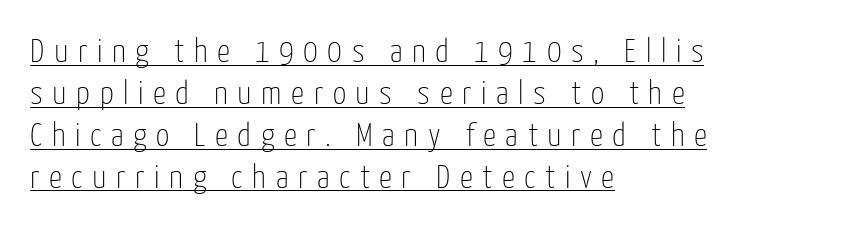
Q: Is the text bold? A: No.
Q: Is the text italic (slanted)? A: No, it is upright.
Q: Is the typeface a serif or a sans-serif typeface? A: Sans-serif.
Q: Is the text underlined? A: Yes.
Q: How is the paragraph aligned? A: Left-aligned.
Q: Is the spacing between letters normal or unusually wide? A: Unusually wide.
Q: Is the spacing between lines tight, normal or loose? A: Normal.
Q: Width (condensed, normal, or wide)? A: Condensed.
Q: Stroke contrast? A: Low.
Q: x-height? A: Medium.
Q: Monospaced? A: No.
